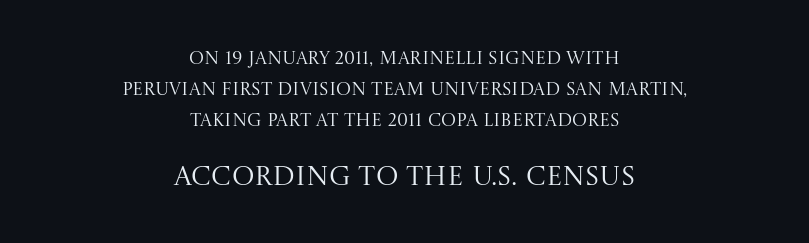
Alignment: centered. The zone under the glyphs is completely vacant. The emphasis by scale lands on block number two, below. When letters stand straight like this, we call the style roman or upright. The horizontal fit of the characters is conventional and even.
